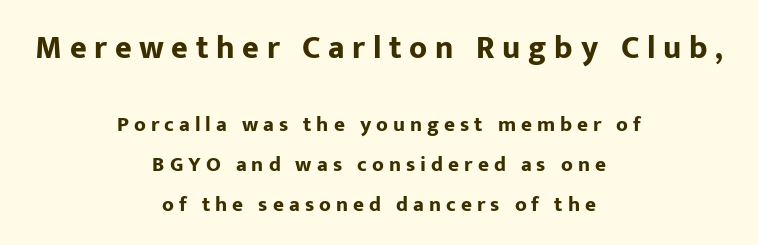
Q: Is the text bold? A: Yes.
Q: Is the text italic (slanted)? A: No, it is upright.
Q: Is the typeface a serif or a sans-serif typeface? A: Sans-serif.
Q: Is the text underlined? A: No.
Q: How is the paragraph aligned? A: Centered.
Q: Is the spacing between letters normal or unusually wide? A: Unusually wide.
Q: Is the spacing between lines tight, normal or loose? A: Loose.
Q: Which block of text is set in a larger size, the first (top) or the second (bottom)? A: The first (top) one.
Q: Width (condensed, normal, or wide)? A: Normal.
Q: Stroke contrast? A: Low.
Q: x-height? A: Medium.
Q: Monospaced? A: No.
